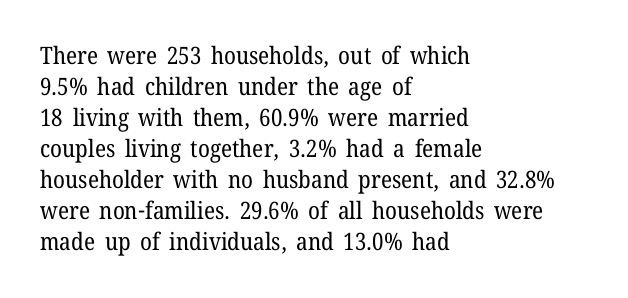
These lines keep a tight, regular rhythm from letter to letter. Notice how descenders clear the ascenders below comfortably — that's standard leading. These lines were composed using upright roman letters. One-word summary of the alignment: left. Nobody drew a line under any word here. The typesetting does not lean heavy: it is not bold.
